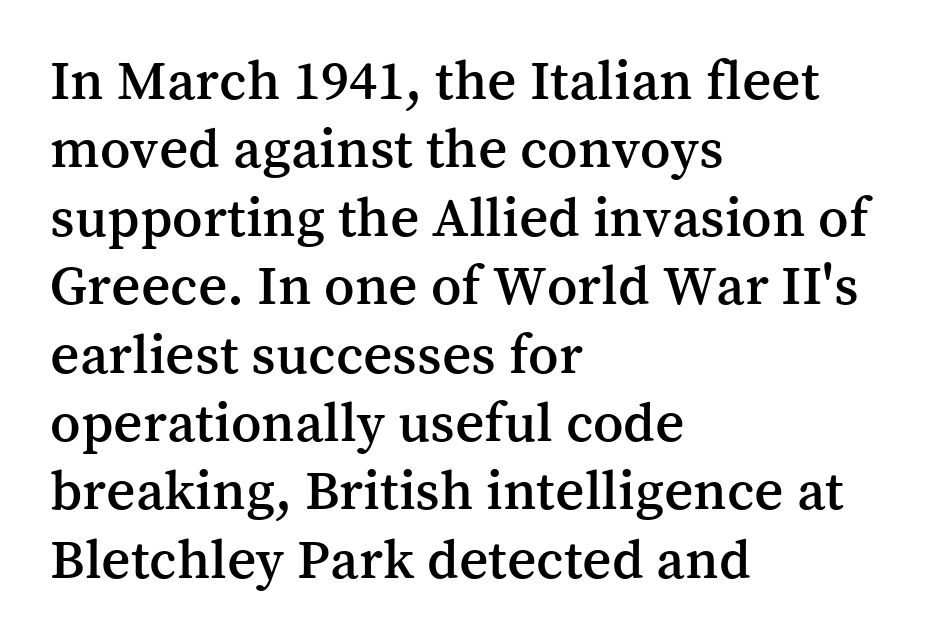
The image shows 57 px serif type, upright; set left-aligned, line spacing 1.2x, normal letter spacing, not underlined; medium stroke contrast and a medium x-height.
